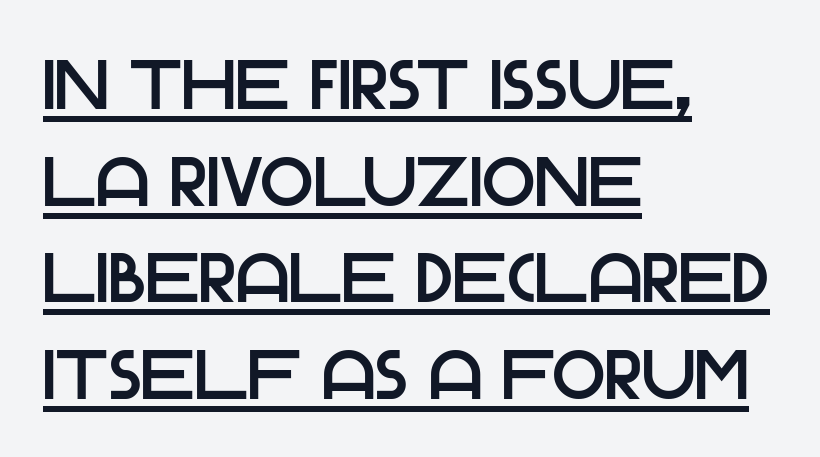
Quick note: not italic, upright. Each line of the rendering has a horizontal stroke beneath the glyphs. Rows of type keep a routine distance in the vertical direction. The letters advance in unequal steps, a hallmark of proportional type. Nothing sits at the stroke ends, so this counts as sans-serif. You could call the tracking neutral — neither tight nor loose.
